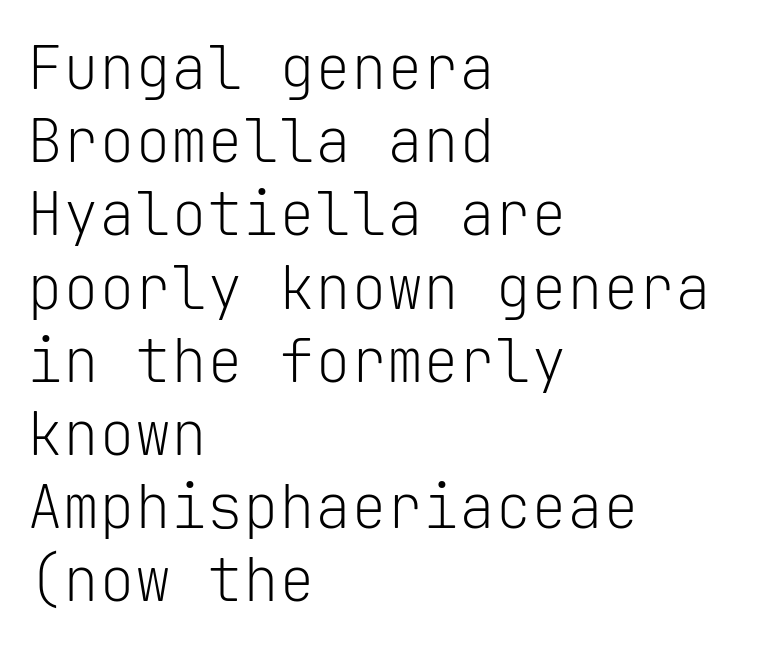
No chunkiness to these letters — they're not bold. Bare-footed words on every line. Is this a fixed-width face? Yes — each glyph sits in an identical cell. Observe the absence of serifs on each vertical stroke in this sample. Every stem runs plumb, perpendicular to the baseline. There is no visible air inserted between adjacent glyphs.
